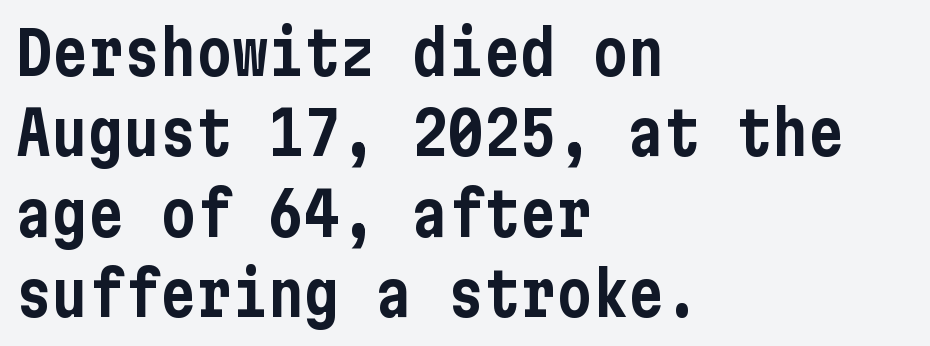
Q: Is the text italic (slanted)? A: No, it is upright.
Q: Is the typeface a serif or a sans-serif typeface? A: Sans-serif.
Q: Is the text underlined? A: No.
Q: How is the paragraph aligned? A: Left-aligned.
Q: Is the spacing between letters normal or unusually wide? A: Normal.
Q: Is the spacing between lines tight, normal or loose? A: Normal.
Q: Width (condensed, normal, or wide)? A: Condensed.
Q: Stroke contrast? A: Low.
Q: x-height? A: Medium.
